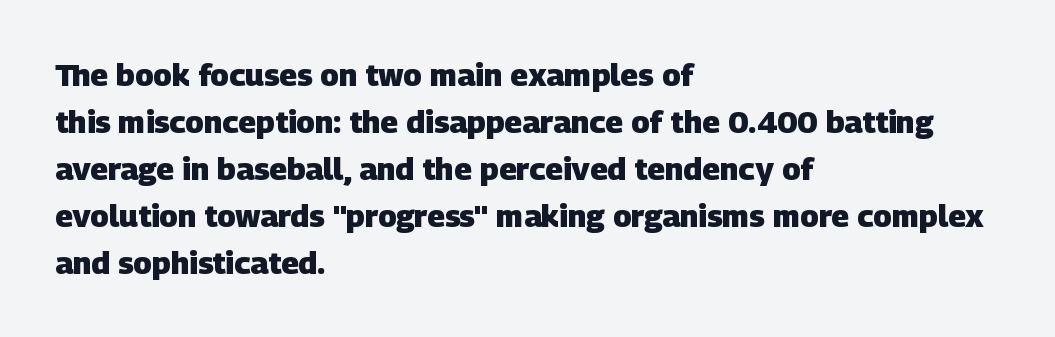
The image shows 31 px heavy sans-serif type; set left-aligned, normal line spacing (1.52x), normal letter spacing, not underlined; low stroke contrast and a large x-height.
